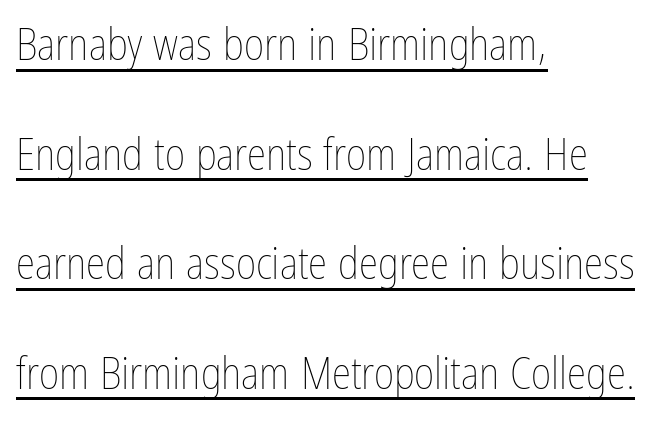
The passage is arranged the way most books set body copy — flush left. Does the leading feel generous? Absolutely, it's lavish. Underlined type. Stroke mass is kept to a normal reading level or below. Quick note: not italic, upright. Varying glyph widths throughout — classic text-font behaviour.
